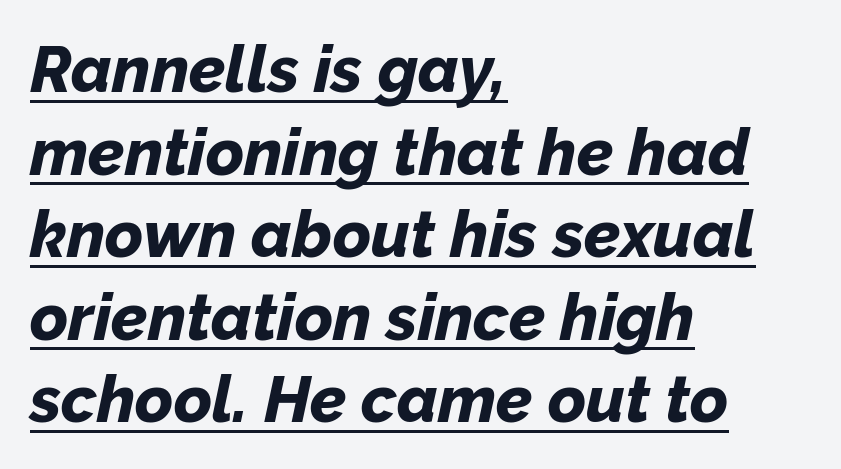
The image shows 65 px bold type, italic (leaning right); set left-aligned, normal line spacing (1.27x), normal letter spacing, underlined; low stroke contrast and a medium x-height.
